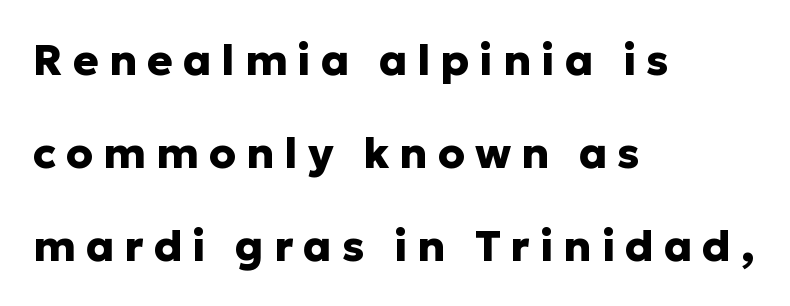
Q: Is the text bold? A: Yes.
Q: Is the text italic (slanted)? A: No, it is upright.
Q: Is the typeface a serif or a sans-serif typeface? A: Sans-serif.
Q: Is the text underlined? A: No.
Q: How is the paragraph aligned? A: Left-aligned.
Q: Is the spacing between letters normal or unusually wide? A: Unusually wide.
Q: Is the spacing between lines tight, normal or loose? A: Loose.
Q: Width (condensed, normal, or wide)? A: Normal.
Q: Stroke contrast? A: Low.
Q: x-height? A: Medium.
Q: Monospaced? A: No.
